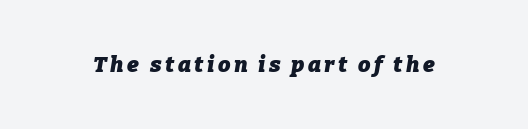
The strip under each line holds only bare page. The whole block is typeset with a tilt. The face used here has the dense, thick strokes of a bold.
